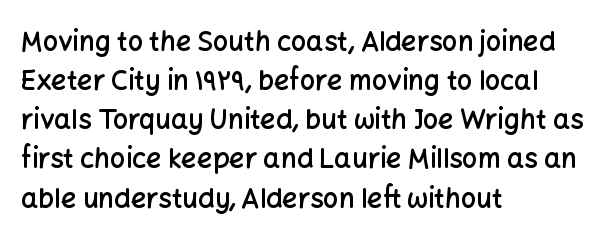
The image shows 27 px text type, upright; set left-aligned, normal line spacing (1.45x), normal letter spacing, not underlined.
